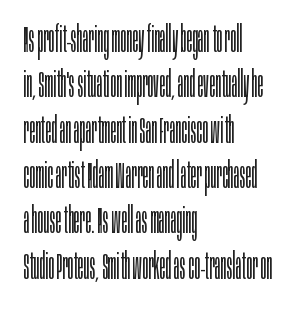
The image shows 36 px light, condensed sans-serif type, upright; set left-aligned, normal line spacing (1.26x), normal letter spacing, not underlined; low stroke contrast and a large x-height.
